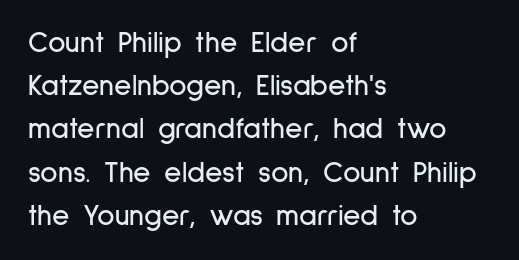
{"serif": "no", "italic": "no", "width": "condensed", "stroke_contrast": "low", "x_height": "medium", "monospaced": "no", "underline": "no", "align": "left", "line_spacing": "normal", "line_spacing_ratio": 1.44, "letter_spacing": "normal", "letter_spacing_em": 0.0, "glyph_px": 30}
